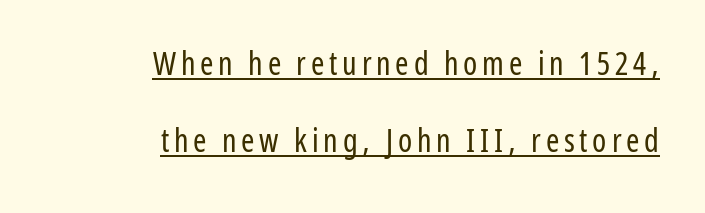
The image shows 32 px regular-weight, condensed sans-serif type, upright; set right-aligned, loose line spacing (2.41x), underlined; low stroke contrast and a medium x-height.
